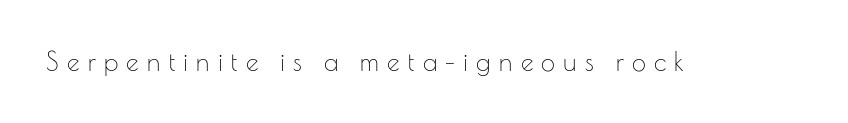
{"italic": "no", "bold": "no", "underline": "no", "letter_spacing": "wide", "letter_spacing_em": 0.33, "glyph_px": 25}
